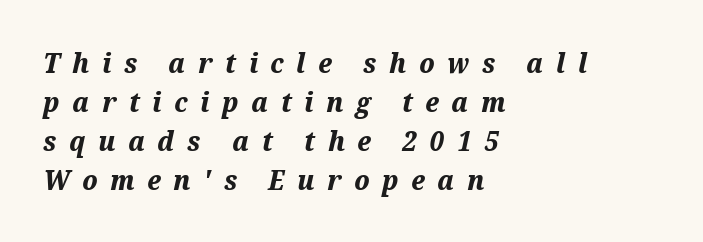
Is this a fixed-width face? No — the glyphs have proportional, varying widths. How heavy is the stroke? Heavy — this is a bold. This rendering uses left alignment, leaving the right contour irregular. Glyph-to-glyph distance is far greater than everyday printed text. Whoever set this chose a conventional vertical rhythm. Honestly, there is no underline to notice here at all.
